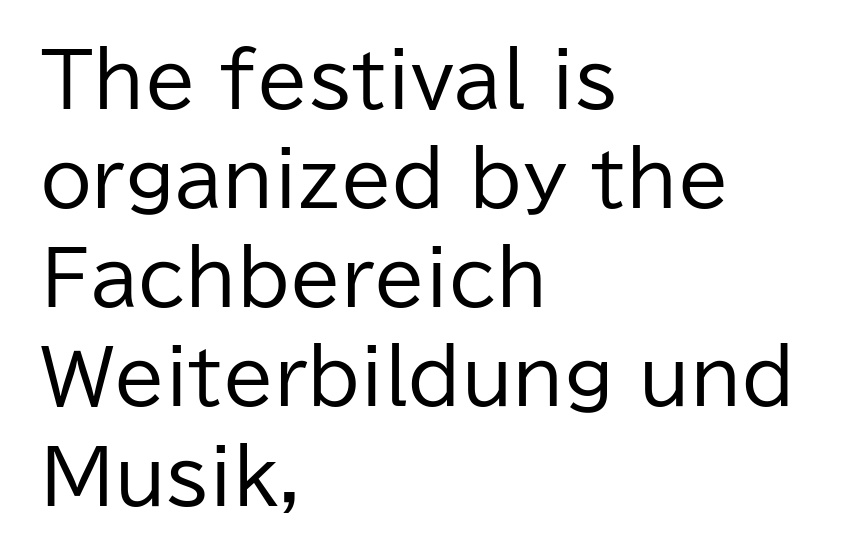
Q: Is the text bold? A: No.
Q: Is the text italic (slanted)? A: No, it is upright.
Q: Is the typeface a serif or a sans-serif typeface? A: Sans-serif.
Q: Is the text underlined? A: No.
Q: How is the paragraph aligned? A: Left-aligned.
Q: Is the spacing between letters normal or unusually wide? A: Normal.
Q: Is the spacing between lines tight, normal or loose? A: Normal.
Q: Width (condensed, normal, or wide)? A: Normal.
Q: Stroke contrast? A: Low.
Q: x-height? A: Medium.
Q: Monospaced? A: No.
